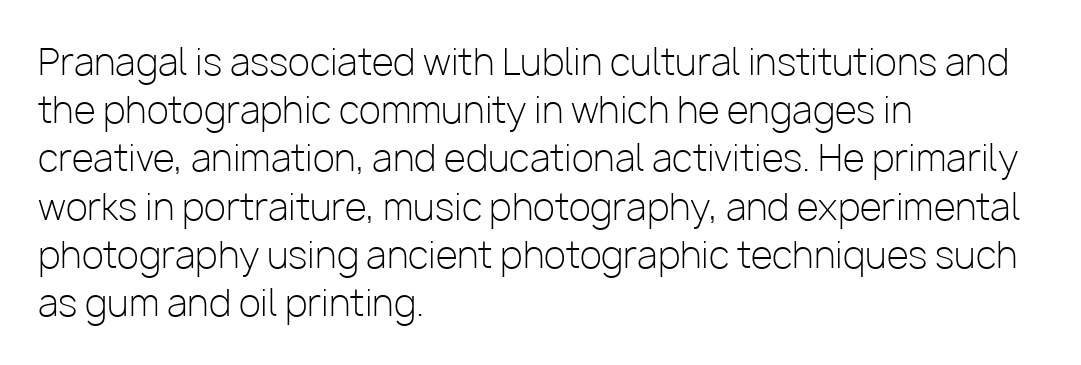
This is not heavy type; no bold has been used. No extra tracking has been applied to these lines. If you measured baseline to baseline, you'd find a middling distance. Does the lettering tilt? It doesn't — this is upright.
